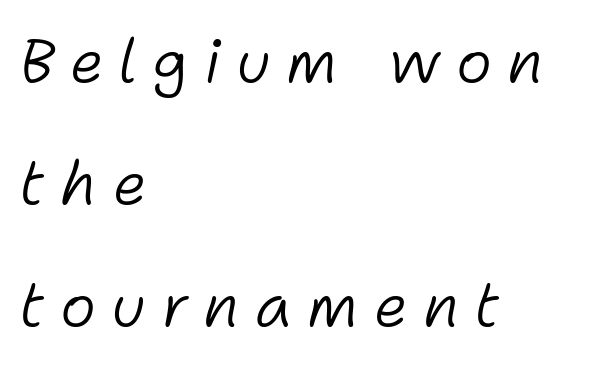
Q: Is the text bold? A: No.
Q: Is the text italic (slanted)? A: Yes, it leans right by about 11 degrees.
Q: Is the text underlined? A: No.
Q: How is the paragraph aligned? A: Left-aligned.
Q: Is the spacing between letters normal or unusually wide? A: Unusually wide.
Q: Is the spacing between lines tight, normal or loose? A: Loose.
Q: Width (condensed, normal, or wide)? A: Normal.
Q: Stroke contrast? A: Low.
Q: x-height? A: Medium.
Q: Monospaced? A: No.
